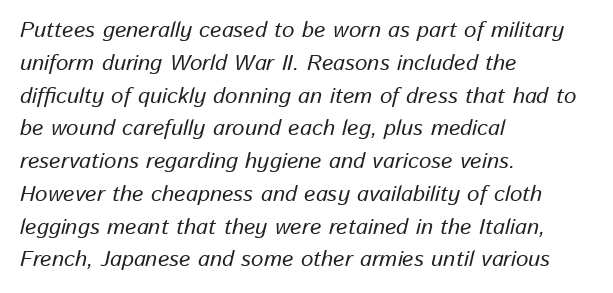
The image shows 22 px text type, italic (leaning right); set left-aligned, normal line spacing (1.49x), normal letter spacing, not underlined.
